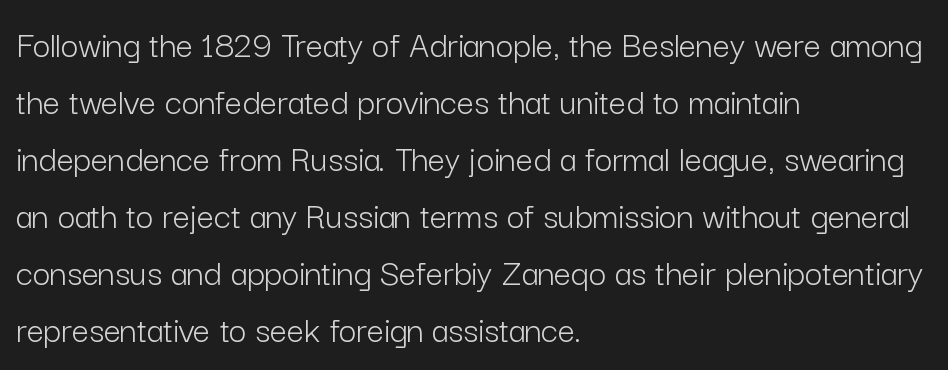
A normal amount of white space separates one row of letters from the next. The lettering holds an erect, upright posture throughout. Any mark beneath the type? The region is blank. Each word holds together tightly as a unit, with standard inter-letter gaps. Think of a printed novel: that variable character pitch is what you see here.
